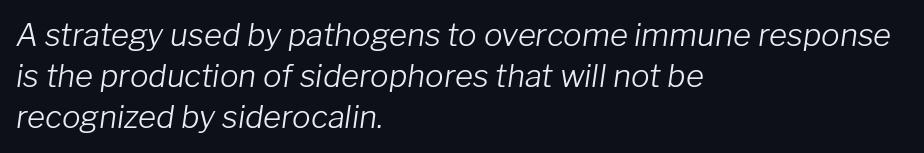
{"italic": "yes", "lean": "right", "slant_degrees": 8, "bold": "no", "weight": "light", "width": "normal", "stroke_contrast": "low", "x_height": "medium", "monospaced": "no", "underline": "no", "align": "left", "line_spacing": "normal", "line_spacing_ratio": 1.33, "letter_spacing": "normal", "letter_spacing_em": 0.0, "glyph_px": 31}
